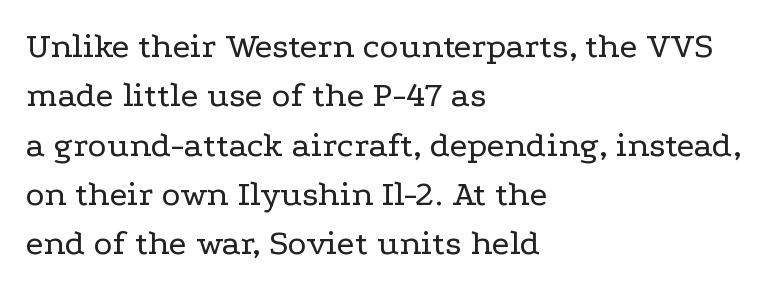
The axis of the letterforms is exactly vertical. Whoever set this chose a conventional vertical rhythm. Character widths vary here, with narrow letters taking less room than wide ones. Standard letterfit; no display-style spreading of the glyphs. The text was rendered using a seriffed face with decorative stroke endings.
